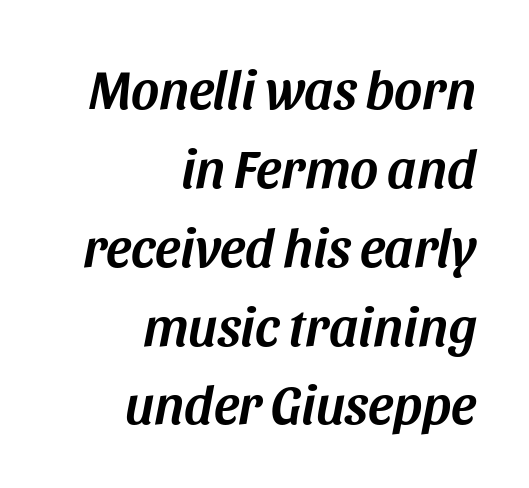
{"italic": "yes", "lean": "right", "slant_degrees": 11, "width": "normal", "stroke_contrast": "medium", "x_height": "large", "monospaced": "no", "underline": "no", "align": "right", "line_spacing": "normal", "line_spacing_ratio": 1.46, "letter_spacing": "normal", "letter_spacing_em": 0.0, "glyph_px": 54}
